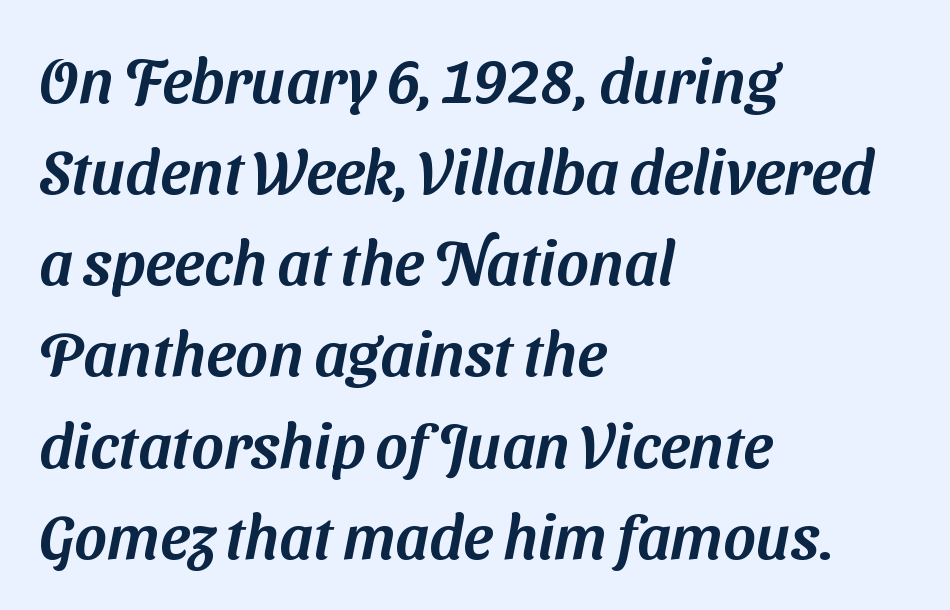
{"serif": "no", "width": "normal", "stroke_contrast": "medium", "x_height": "medium", "monospaced": "no", "underline": "no", "align": "left", "line_spacing": "normal", "line_spacing_ratio": 1.47, "letter_spacing": "normal", "letter_spacing_em": 0.0, "glyph_px": 62}
